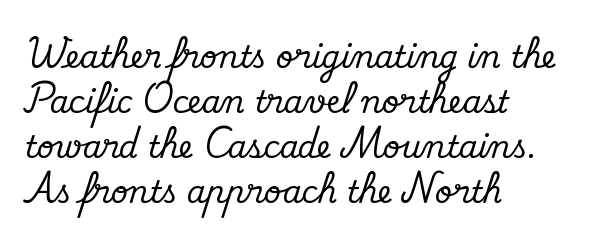
Q: Is the text italic (slanted)? A: Yes.
Q: Is the typeface a serif or a sans-serif typeface? A: Serif.
Q: Is the text underlined? A: No.
Q: How is the paragraph aligned? A: Left-aligned.
Q: Is the spacing between letters normal or unusually wide? A: Normal.
Q: Is the spacing between lines tight, normal or loose? A: Normal.
Q: Width (condensed, normal, or wide)? A: Normal.
Q: Stroke contrast? A: Medium.
Q: x-height? A: Small.
Q: Monospaced? A: No.
